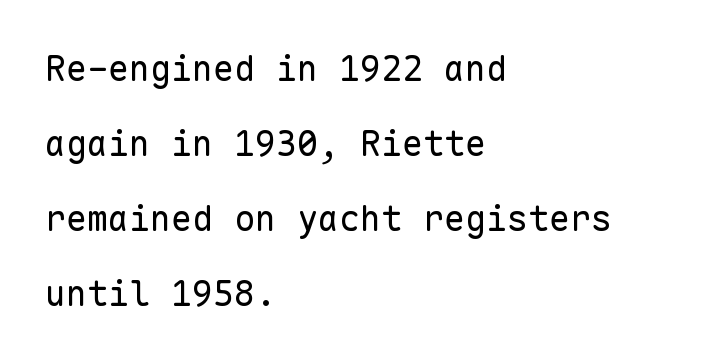
Q: Is the text bold? A: No.
Q: Is the text italic (slanted)? A: No, it is upright.
Q: Is the typeface a serif or a sans-serif typeface? A: Sans-serif.
Q: Is the text underlined? A: No.
Q: How is the paragraph aligned? A: Left-aligned.
Q: Is the spacing between letters normal or unusually wide? A: Normal.
Q: Is the spacing between lines tight, normal or loose? A: Loose.
Q: Width (condensed, normal, or wide)? A: Normal.
Q: Stroke contrast? A: Low.
Q: x-height? A: Medium.
Q: Monospaced? A: Yes.
